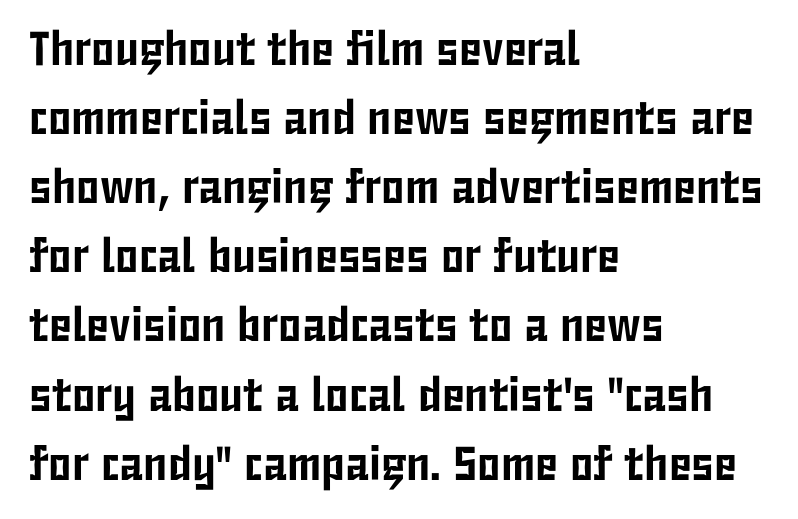
The font's upright variant was chosen for this text. Leading: standard. The gap between lines stays unmarked. The rag falls on the right side of this text block.
